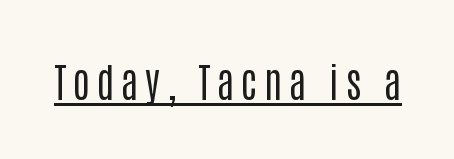
Do the letters lean? They stand straight. Does a line run under the words? Yes, clearly. Character widths vary here, with narrow letters taking less room than wide ones. Heaviness? Minimal to ordinary, like unemphasized prose. Serif or sans? Sans — the stroke terminals are bare.
